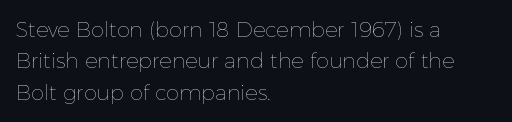
Each row of text sits above clean, open space. Italic? Not at all — the glyphs are vertical. Typeset ragged right — the left edge is the straight one. Each word holds together tightly as a unit, with standard inter-letter gaps. Interline gaps are of average width in this sample.
